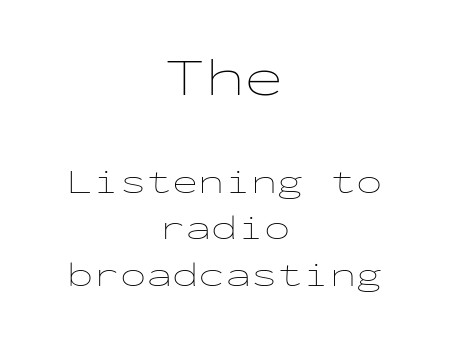
Type size steps down from the first block to the second. The paragraph shown floats in the horizontal middle. The typeface has the unassuming heft of standard copy or less. The specimen omits any rule beneath the text block's lines.
